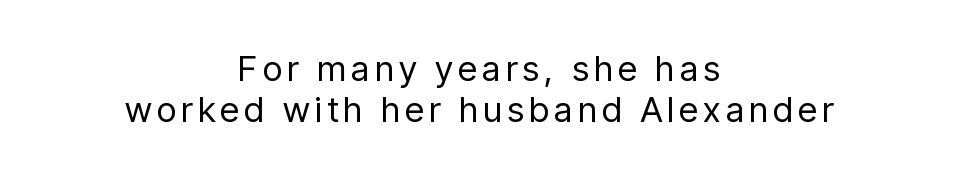
{"serif": "no", "italic": "no", "bold": "no", "weight": "regular", "width": "condensed", "stroke_contrast": "low", "x_height": "medium", "monospaced": "no", "underline": "no", "align": "center", "line_spacing_ratio": 1.17, "glyph_px": 35}
